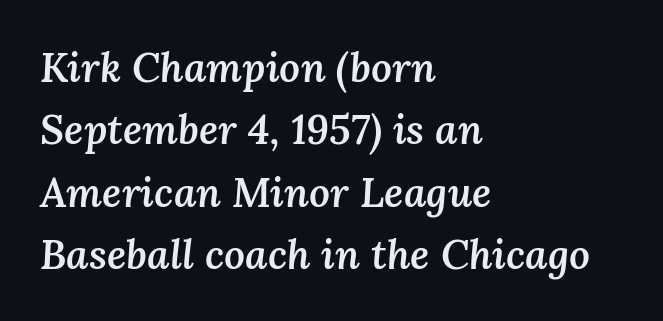
Q: Is the text bold? A: Semi-bold.
Q: Is the text italic (slanted)? A: Yes, it leans right by about 3 degrees.
Q: Is the text underlined? A: No.
Q: How is the paragraph aligned? A: Left-aligned.
Q: Is the spacing between letters normal or unusually wide? A: Normal.
Q: Is the spacing between lines tight, normal or loose? A: Normal.
Q: Width (condensed, normal, or wide)? A: Normal.
Q: Stroke contrast? A: Medium.
Q: x-height? A: Medium.
Q: Monospaced? A: No.
